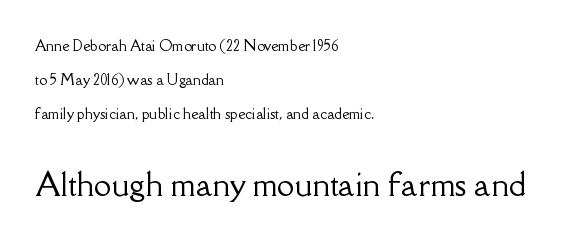
The image shows 31 px serif type, upright; set left-aligned, loose line spacing (2.44x), normal letter spacing, not underlined; the second (bottom) block is 2.21x larger; low stroke contrast and a small x-height.
